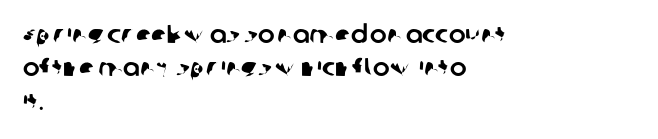
The image shows 25 px text type; set left-aligned, normal line spacing (1.34x), normal letter spacing, not underlined.
